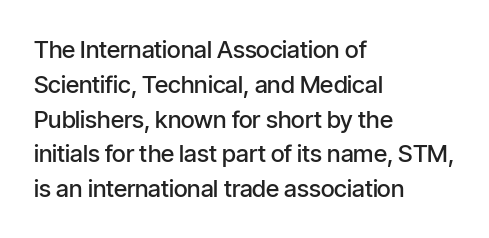
Notice how descenders clear the ascenders below comfortably — that's standard leading. It's the straight-up-and-down kind of type. Horizontally, the lines are justified to the leading edge only. Is the letter spacing exaggerated? No — it looks like the ordinary default. Semibold letterforms, between regular and bold.
